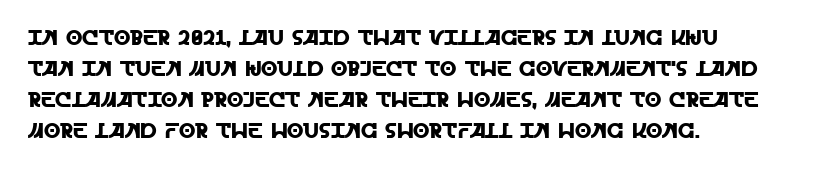
The image shows 21 px text type, upright; set left-aligned, normal line spacing (1.47x), normal letter spacing, not underlined.
